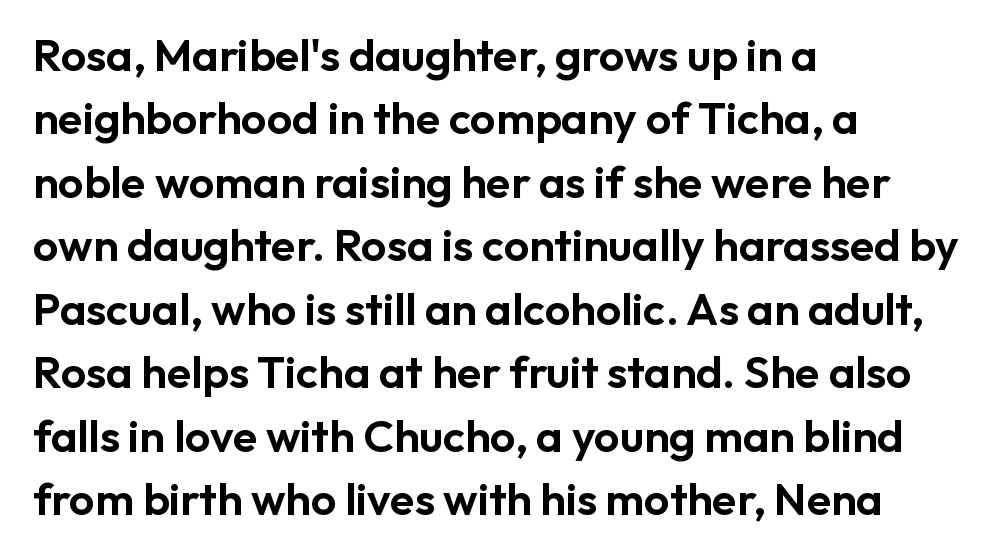
Q: Is the text italic (slanted)? A: No, it is upright.
Q: Is the typeface a serif or a sans-serif typeface? A: Sans-serif.
Q: Is the text underlined? A: No.
Q: How is the paragraph aligned? A: Left-aligned.
Q: Is the spacing between letters normal or unusually wide? A: Normal.
Q: Is the spacing between lines tight, normal or loose? A: Normal.
Q: Width (condensed, normal, or wide)? A: Normal.
Q: Stroke contrast? A: Low.
Q: x-height? A: Medium.
Q: Monospaced? A: No.
